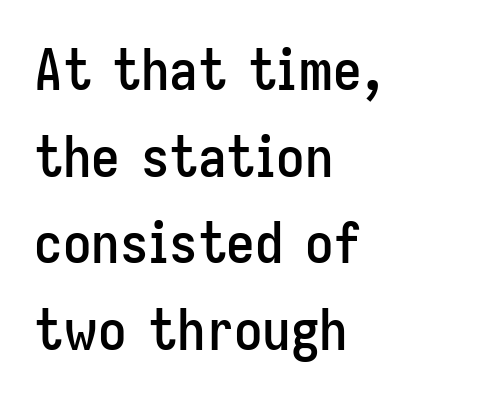
The image shows 57 px condensed sans-serif type, upright; set left-aligned, normal line spacing (1.52x), normal letter spacing, not underlined; low stroke contrast and a medium x-height.
